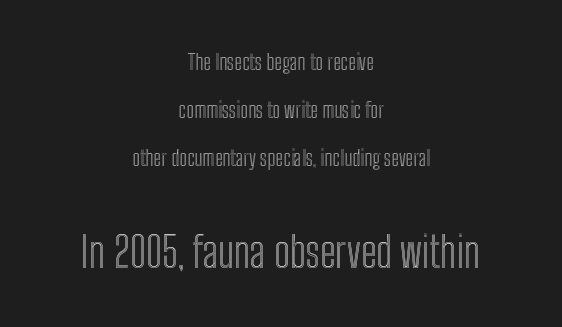
The image shows 42 px condensed type, upright; set centered, loose line spacing (2.28x), normal letter spacing, not underlined; the second (bottom) block is 2.0x larger; a medium x-height.
